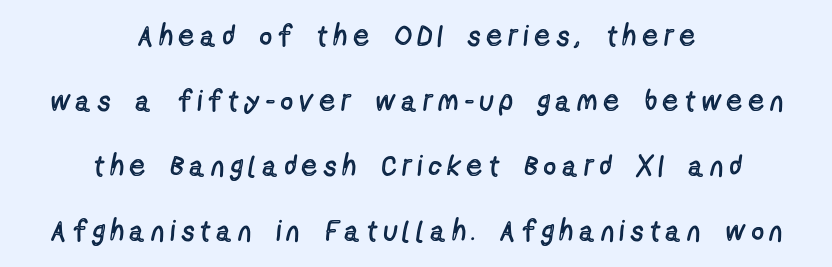
{"serif": "no", "bold": "no", "weight": "regular", "width": "condensed", "x_height": "medium", "monospaced": "no", "underline": "no", "align": "center", "line_spacing": "loose", "line_spacing_ratio": 2.24, "letter_spacing": "wide", "letter_spacing_em": 0.24, "glyph_px": 29}
